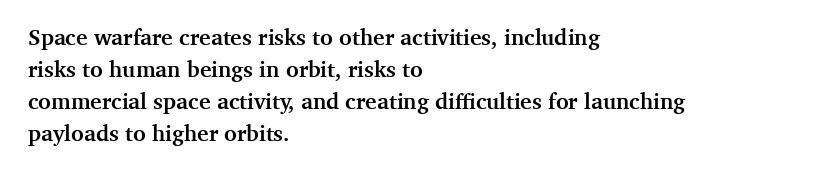
The image shows 22 px bold type, upright; set left-aligned, normal line spacing (1.46x), normal letter spacing, not underlined.
